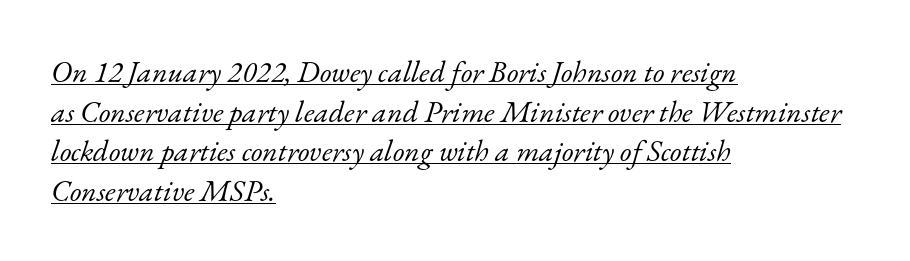
No letter is thick-stroked: the sample isn't bold. The ragged edge is on the right, which tells us the setting is flush left. Does the leading feel generous? No, just average. The passage shown is underscored from start to finish. To sum up the face: it has serifs.
